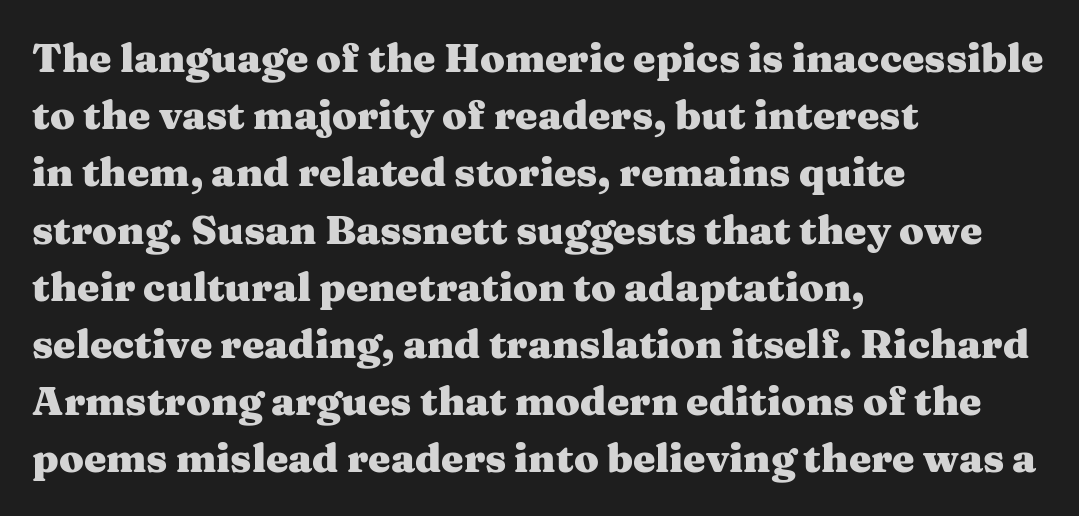
Q: Is the text bold? A: Yes.
Q: Is the text italic (slanted)? A: No, it is upright.
Q: Is the typeface a serif or a sans-serif typeface? A: Serif.
Q: Is the text underlined? A: No.
Q: How is the paragraph aligned? A: Left-aligned.
Q: Is the spacing between letters normal or unusually wide? A: Normal.
Q: Is the spacing between lines tight, normal or loose? A: Normal.
Q: Width (condensed, normal, or wide)? A: Wide.
Q: Stroke contrast? A: Medium.
Q: x-height? A: Medium.
Q: Monospaced? A: No.
